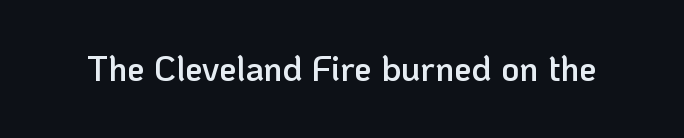
Q: Is the text bold? A: Semi-bold.
Q: Is the text italic (slanted)? A: No, it is upright.
Q: Is the typeface a serif or a sans-serif typeface? A: Sans-serif.
Q: Is the text underlined? A: No.
Q: Is the spacing between letters normal or unusually wide? A: Normal.
Q: Width (condensed, normal, or wide)? A: Normal.
Q: Stroke contrast? A: Low.
Q: x-height? A: Medium.
Q: Monospaced? A: No.
